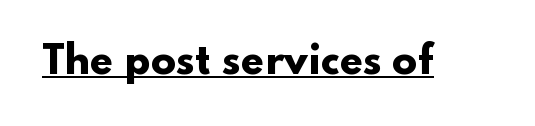
{"serif": "no", "italic": "no", "bold": "yes", "weight": "heavy", "width": "wide", "stroke_contrast": "low", "x_height": "small", "monospaced": "no", "underline": "yes", "letter_spacing": "normal", "letter_spacing_em": 0.0, "glyph_px": 37}
